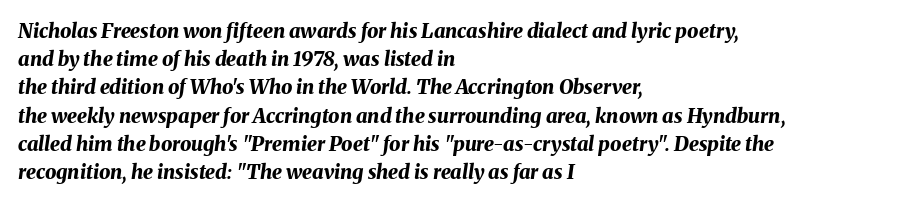
A normal amount of white space separates one row of letters from the next. The letters are bold, with thick, heavy strokes. A clean baseline with only descenders dipping below it. Emphasis-style slanted type is in use. Each line starts at the same left margin while the right side varies. The line texture is even and compact thanks to regular tracking.
